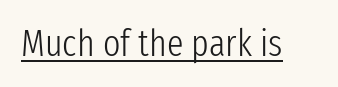
Do the characters align in a grid? No, the font is proportional. Observe the ordinary spacing: letters are neighbours, not strangers. This is the regular roman posture of the typeface. Heft: none added — not bold. A continuous stroke trails under the words, as in a hyperlink. Observe the absence of serifs on each vertical stroke in this sample.
